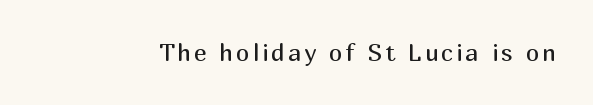
Q: Is the text bold? A: No.
Q: Is the text italic (slanted)? A: No, it is upright.
Q: Is the text underlined? A: No.
